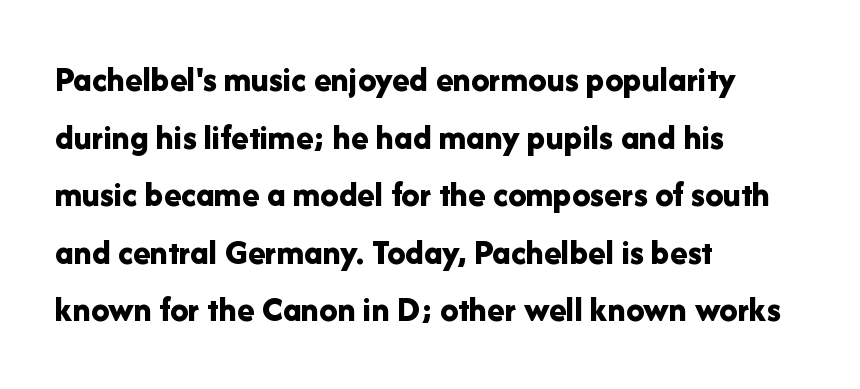
The image shows 36 px bold sans-serif type, upright; set left-aligned, normal line spacing (1.6x), normal letter spacing, not underlined; low stroke contrast and a medium x-height.
